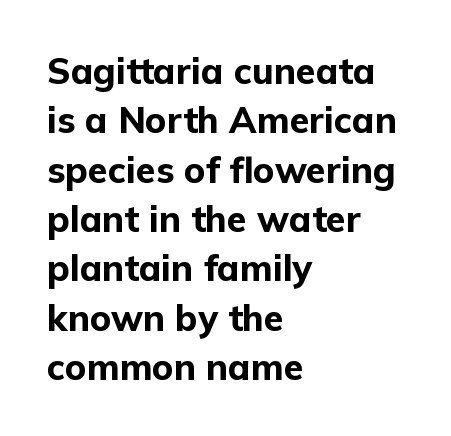
Vertical strokes here are truly vertical. Stroke thickness is high; the sample reads as a true bold. The typesetter chose a ragged-right arrangement here. Stroke terminals: plain, sans-serif.
